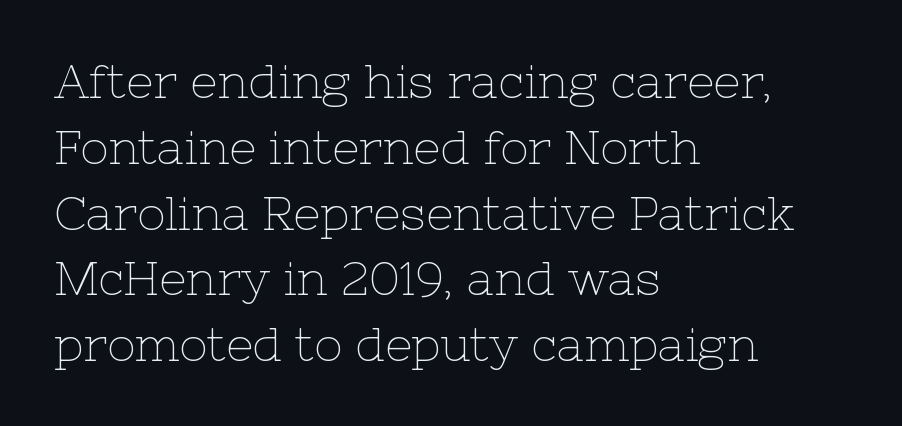
The image shows 47 px thin serif type, upright; set left-aligned, normal line spacing (1.4x), normal letter spacing, not underlined; low stroke contrast and a medium x-height.
